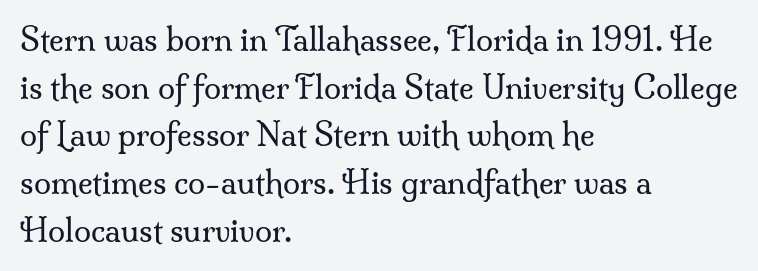
The image shows 31 px regular-weight serif type, upright; set left-aligned, normal line spacing (1.54x), normal letter spacing, not underlined; medium stroke contrast and a small x-height.
